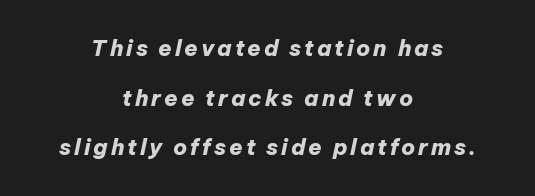
The image shows 22 px bold type, italic (leaning right); set centered, loose line spacing (2.26x), not underlined.
